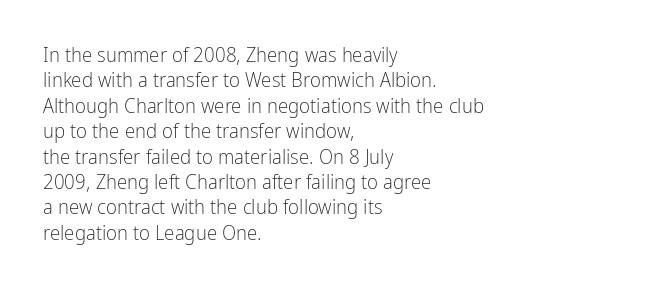
Q: Is the text bold? A: No.
Q: Is the text italic (slanted)? A: No, it is upright.
Q: Is the text underlined? A: No.
Q: How is the paragraph aligned? A: Left-aligned.
Q: Is the spacing between letters normal or unusually wide? A: Normal.
